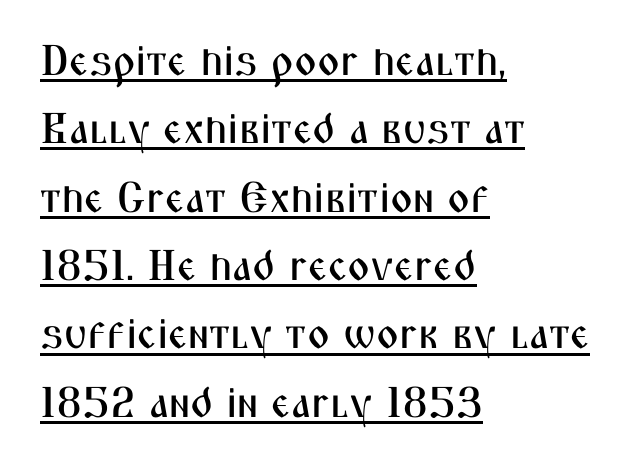
{"serif": "no", "italic": "no", "width": "condensed", "stroke_contrast": "medium", "x_height": "medium", "monospaced": "no", "underline": "yes", "align": "left", "line_spacing": "normal", "line_spacing_ratio": 1.59, "letter_spacing": "normal", "letter_spacing_em": 0.0, "glyph_px": 43}
